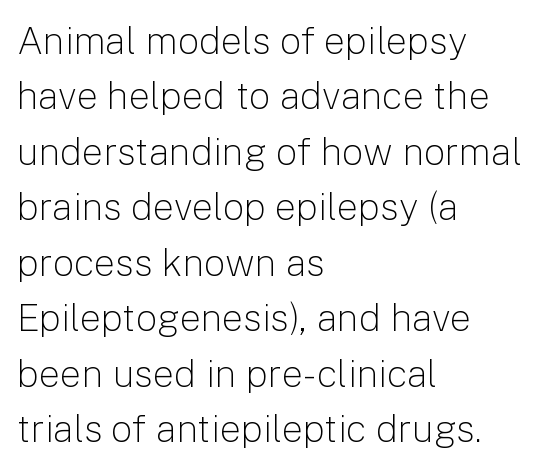
{"serif": "no", "italic": "no", "bold": "no", "weight": "light", "width": "normal", "stroke_contrast": "low", "x_height": "medium", "monospaced": "no", "underline": "no", "align": "left", "line_spacing": "normal", "line_spacing_ratio": 1.46, "letter_spacing": "normal", "letter_spacing_em": 0.0, "glyph_px": 38}
